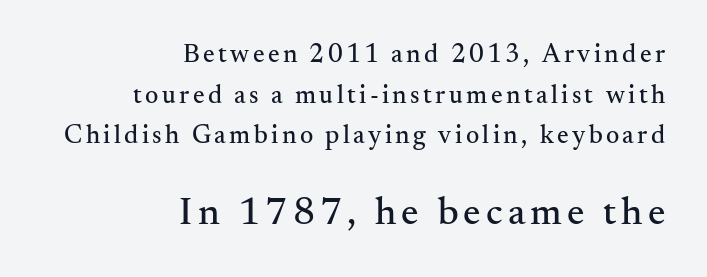
The image shows 39 px serif type, upright; set right-aligned, normal line spacing (1.56x), not underlined; the second (bottom) block is 1.5x larger; medium stroke contrast and a small x-height.
